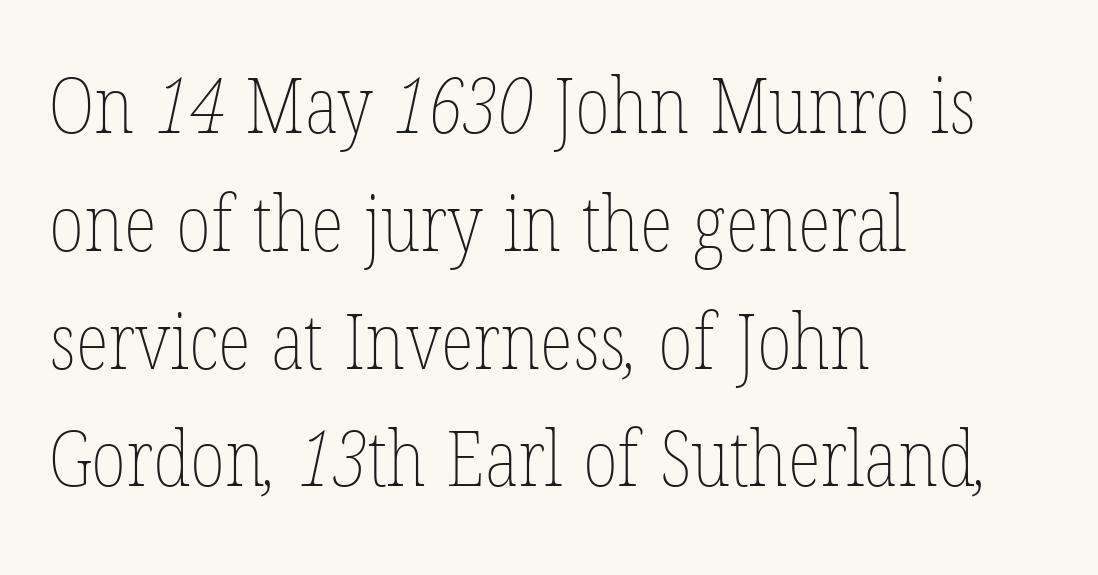
The image shows 78 px thin, condensed type; set left-aligned, normal line spacing (1.51x), normal letter spacing, not underlined; low stroke contrast and a medium x-height.
